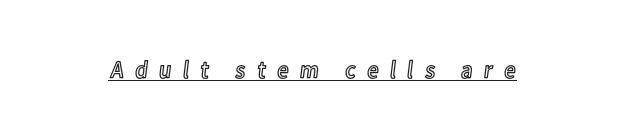
Q: Is the text italic (slanted)? A: Yes.
Q: Is the text underlined? A: Yes.
Q: Is the spacing between letters normal or unusually wide? A: Unusually wide.
